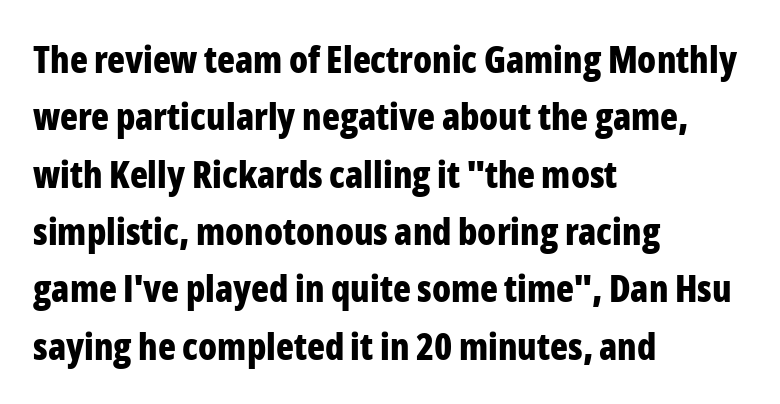
The image shows 37 px bold, condensed sans-serif type, upright; set left-aligned, normal line spacing (1.55x), normal letter spacing, not underlined; low stroke contrast and a medium x-height.
